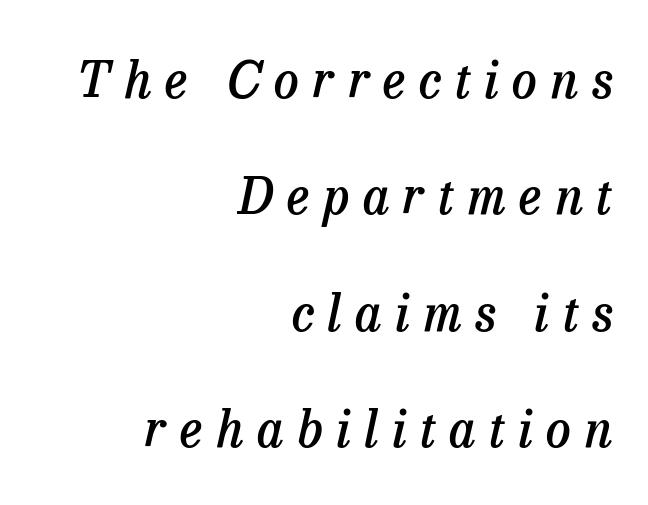
The image shows 50 px semibold serif type, italic (leaning right); set right-aligned, loose line spacing (2.33x), unusually wide letter spacing (+0.27 em), not underlined; low stroke contrast and a medium x-height.
